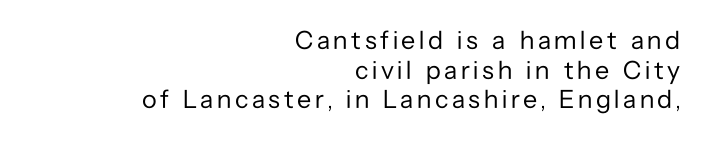
The image shows 26 px text type, upright; set right-aligned, tight line spacing (1.14x), not underlined.
